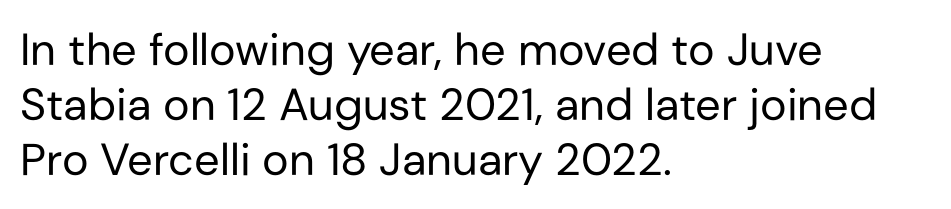
Style check: upright. These lines are rendered in a variable-pitch font. Does extra space separate the letters? No, they use regular spacing. All the whitespace from short lines collects on the right.
